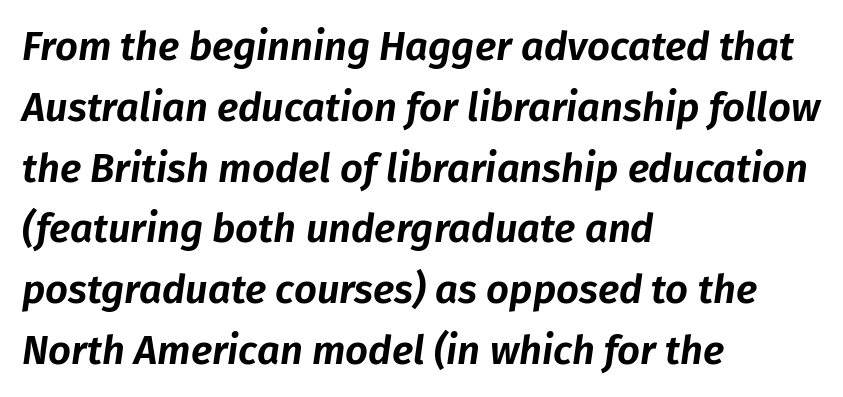
The designer left line spacing at the default. Characters are canted at an angle relative to the baseline's perpendicular. This sample has the flowing, uneven cadence of proportional lettering. Standard letterfit; no display-style spreading of the glyphs. Descender tails drop into unmarked territory.
